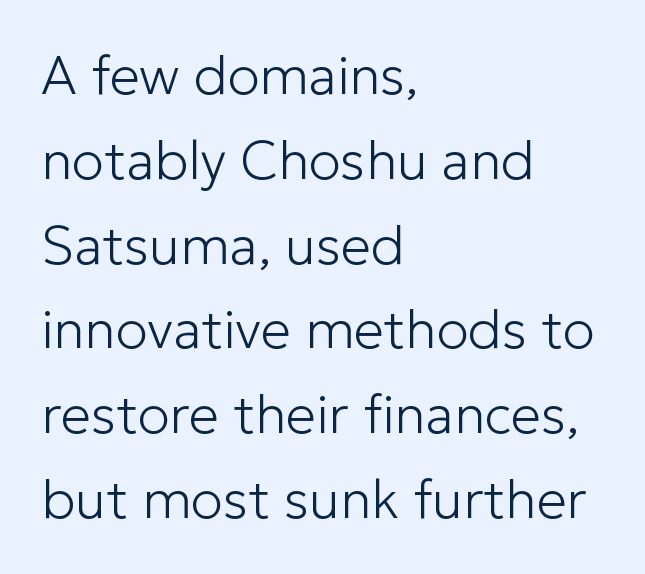
Q: Is the text bold? A: No.
Q: Is the text italic (slanted)? A: No, it is upright.
Q: Is the typeface a serif or a sans-serif typeface? A: Sans-serif.
Q: Is the text underlined? A: No.
Q: How is the paragraph aligned? A: Left-aligned.
Q: Is the spacing between letters normal or unusually wide? A: Normal.
Q: Is the spacing between lines tight, normal or loose? A: Normal.
Q: Width (condensed, normal, or wide)? A: Normal.
Q: Stroke contrast? A: Low.
Q: x-height? A: Medium.
Q: Monospaced? A: No.
